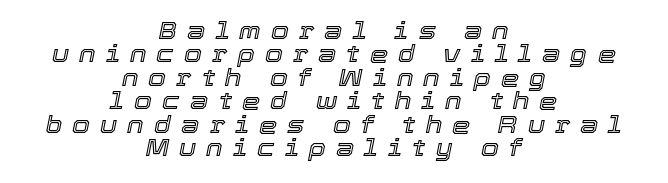
{"italic": "yes", "lean": "right", "slant_degrees": 12, "underline": "no", "align": "center", "line_spacing": "tight", "line_spacing_ratio": 1.02, "letter_spacing": "wide", "letter_spacing_em": 0.44, "glyph_px": 23}
